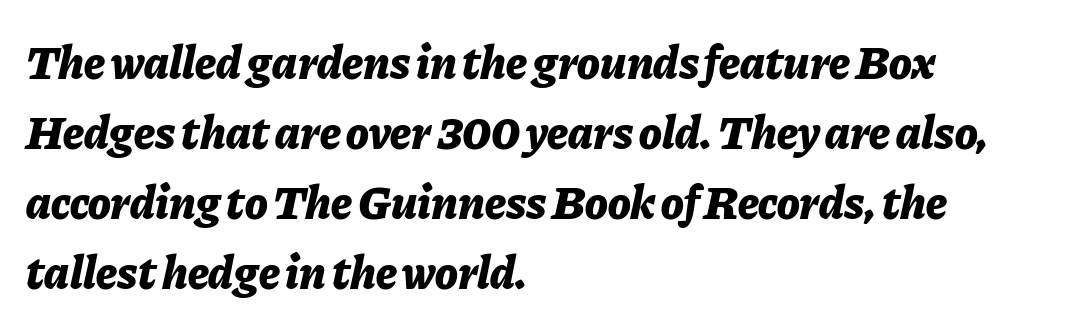
Character widths vary here, with narrow letters taking less room than wide ones. The specimen reads as italic at a glance. Compared with typical paragraphs, the rows here are spaced about the same. Horizontally, the lines are justified to the leading edge only. You could call the tracking neutral — neither tight nor loose. This rendering features lettering with no underline.
